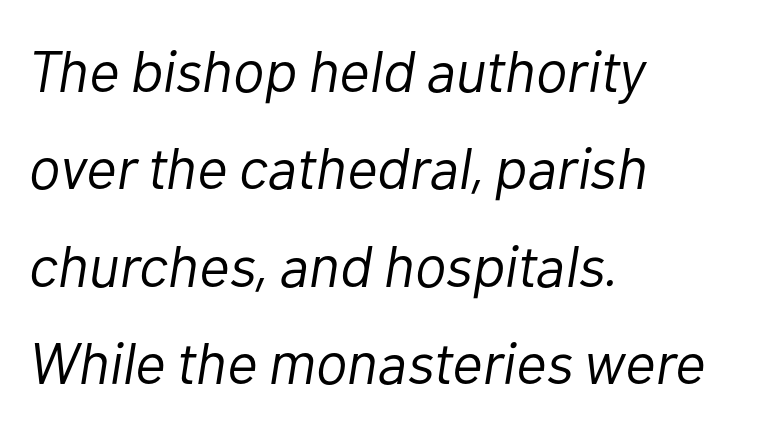
Q: Is the text bold? A: No.
Q: Is the text italic (slanted)? A: Yes, it leans right by about 10 degrees.
Q: Is the text underlined? A: No.
Q: How is the paragraph aligned? A: Left-aligned.
Q: Is the spacing between letters normal or unusually wide? A: Normal.
Q: Is the spacing between lines tight, normal or loose? A: Normal.
Q: Width (condensed, normal, or wide)? A: Normal.
Q: Stroke contrast? A: Low.
Q: x-height? A: Medium.
Q: Monospaced? A: No.
